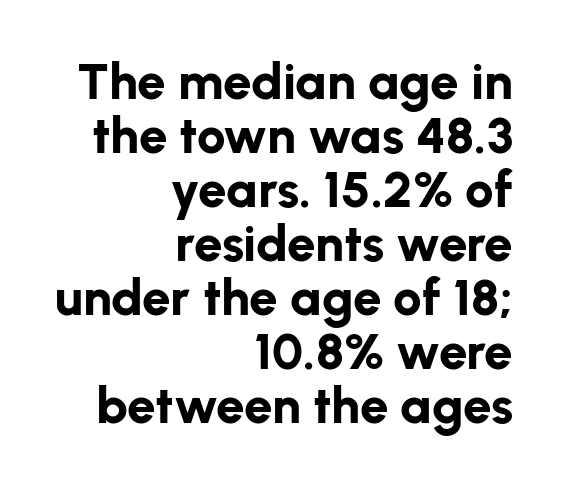
Q: Is the text bold? A: Yes.
Q: Is the text italic (slanted)? A: No, it is upright.
Q: Is the typeface a serif or a sans-serif typeface? A: Sans-serif.
Q: Is the text underlined? A: No.
Q: How is the paragraph aligned? A: Right-aligned.
Q: Is the spacing between letters normal or unusually wide? A: Normal.
Q: Is the spacing between lines tight, normal or loose? A: Tight.
Q: Width (condensed, normal, or wide)? A: Normal.
Q: Stroke contrast? A: Low.
Q: x-height? A: Medium.
Q: Monospaced? A: No.
